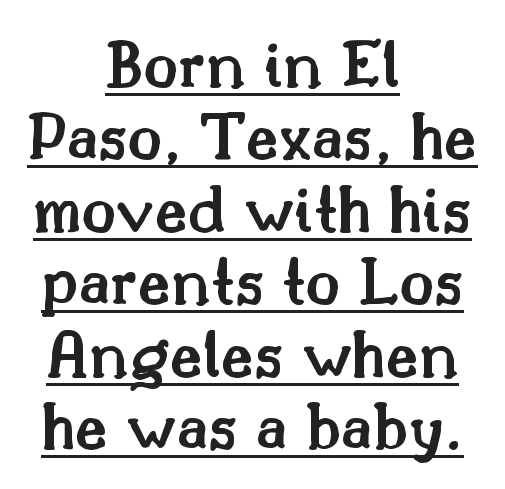
Does the copy run flush right? No — it is centered line by line. Quick note: not italic, upright. These lines carry some extra weight — a demibold, not a full bold. A typographer would call this underscored text.
